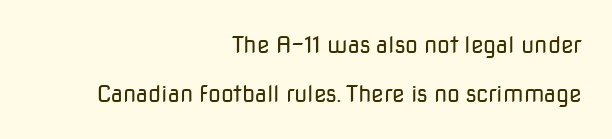
The image shows 23 px text type, upright; set right-aligned, loose line spacing (2.14x), normal letter spacing, not underlined.
